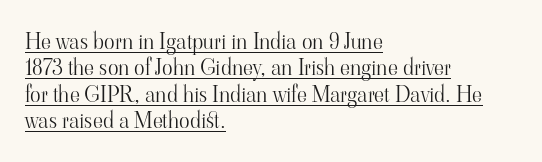
The passage shown has conventional tracking throughout. These glyphs show unthickened strokes, regular width or finer. All the whitespace from short lines collects on the right. When letters stand straight like this, we call the style roman or upright. Students, observe the line beneath the letters — that is underlining.
